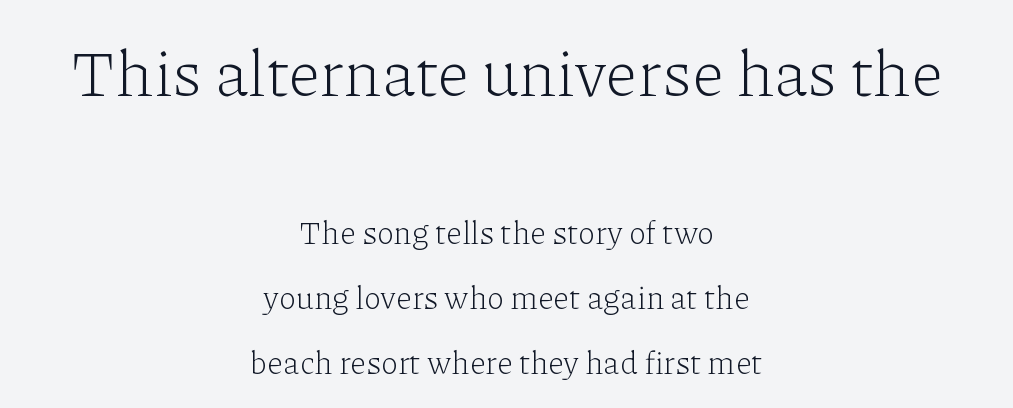
{"serif": "yes", "italic": "no", "bold": "no", "weight": "light", "width": "normal", "stroke_contrast": "low", "x_height": "medium", "monospaced": "no", "underline": "no", "align": "center", "line_spacing": "loose", "line_spacing_ratio": 2.04, "letter_spacing": "normal", "letter_spacing_em": 0.0, "larger_block": "first", "size_ratio": 2.03, "glyph_px": 65}
